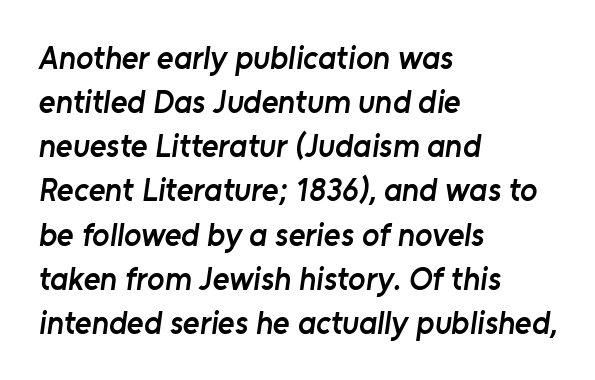
Q: Is the text bold? A: Semi-bold.
Q: Is the typeface a serif or a sans-serif typeface? A: Sans-serif.
Q: Is the text underlined? A: No.
Q: How is the paragraph aligned? A: Left-aligned.
Q: Is the spacing between letters normal or unusually wide? A: Normal.
Q: Is the spacing between lines tight, normal or loose? A: Normal.
Q: Width (condensed, normal, or wide)? A: Normal.
Q: Stroke contrast? A: Low.
Q: x-height? A: Medium.
Q: Monospaced? A: No.
